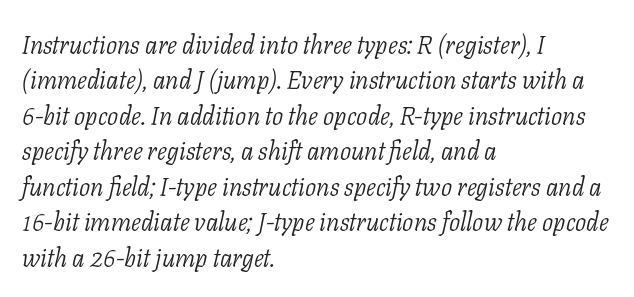
Q: Is the text bold? A: No.
Q: Is the text italic (slanted)? A: Yes, it leans right by about 11 degrees.
Q: Is the text underlined? A: No.
Q: How is the paragraph aligned? A: Left-aligned.
Q: Is the spacing between letters normal or unusually wide? A: Normal.
Q: Is the spacing between lines tight, normal or loose? A: Normal.
